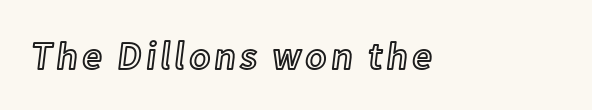
Anything drawn beneath the words? Only blank space. Varying glyph widths throughout — classic text-font behaviour.
